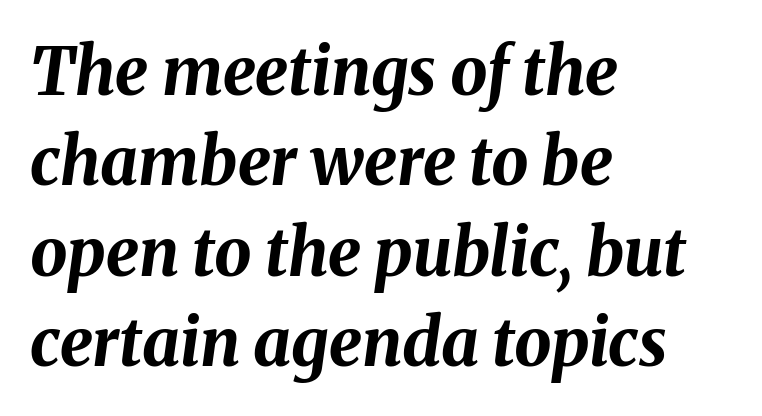
{"italic": "yes", "lean": "right", "slant_degrees": 8, "bold": "yes", "weight": "bold", "width": "normal", "stroke_contrast": "medium", "x_height": "medium", "monospaced": "no", "underline": "no", "align": "left", "line_spacing": "normal", "line_spacing_ratio": 1.37, "letter_spacing": "normal", "letter_spacing_em": 0.0, "glyph_px": 66}
